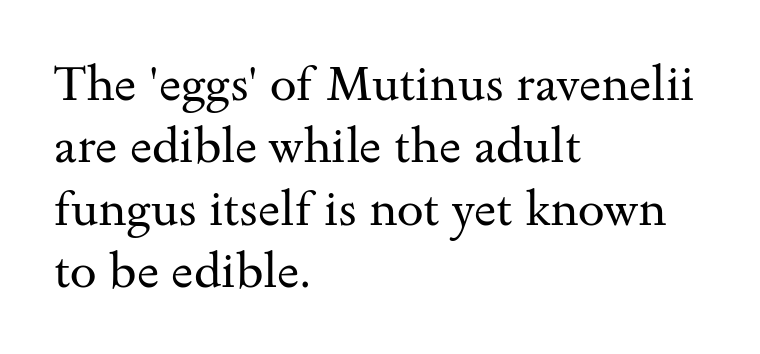
No word sits above an underline. The cut favours lightness, reaching ordinary text weight at its darkest. Italic: no, the glyphs are upright roman. Between one letter and the next there's only the usual sliver of space. Short and long lines alike share a common starting point at left.
